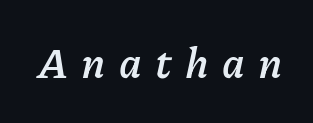
Heavy, bold letterforms. Spacing between characters has been opened up far beyond the box default. It's the slanting kind of type. The passage shown is typed in a proportional face where columns would drift. Descenders hang freely into open space.
